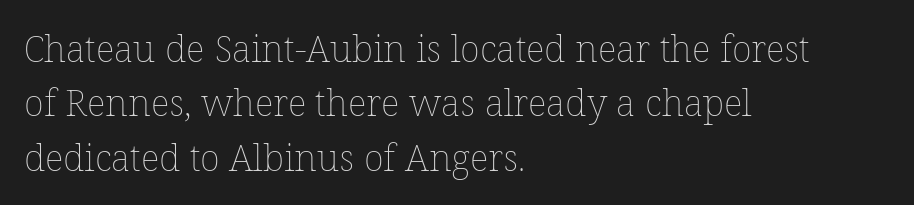
Note the varied advance widths — an 'i' is clearly narrower than an 'm'. Underline: absent. Line spacing here is normal. A typesetter would mark this as roman, not italic. Nobody touched the tracking dial on this one.
